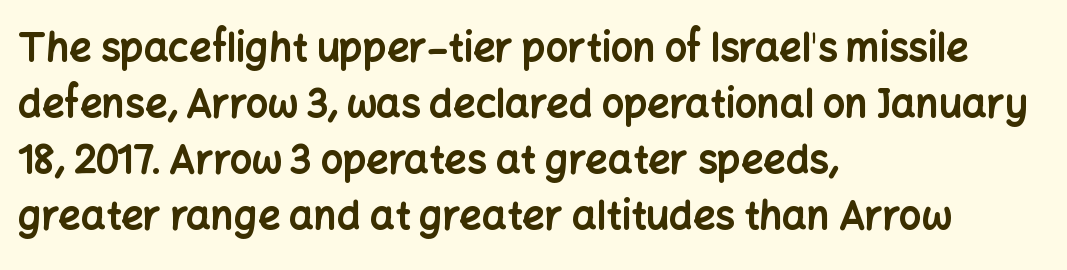
Q: Is the text bold? A: Yes.
Q: Is the text italic (slanted)? A: No, it is upright.
Q: Is the typeface a serif or a sans-serif typeface? A: Sans-serif.
Q: Is the text underlined? A: No.
Q: How is the paragraph aligned? A: Left-aligned.
Q: Is the spacing between letters normal or unusually wide? A: Normal.
Q: Is the spacing between lines tight, normal or loose? A: Normal.
Q: Width (condensed, normal, or wide)? A: Normal.
Q: Stroke contrast? A: Low.
Q: x-height? A: Medium.
Q: Monospaced? A: No.
